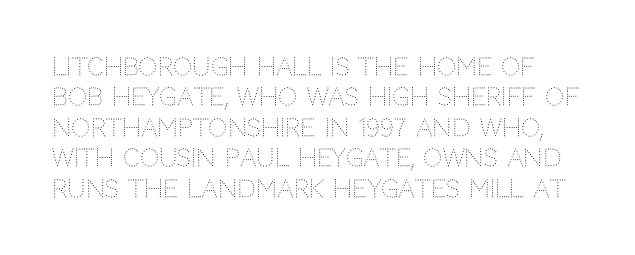
The image shows 24 px text type, upright; set normal line spacing (1.27x), normal letter spacing, not underlined.
